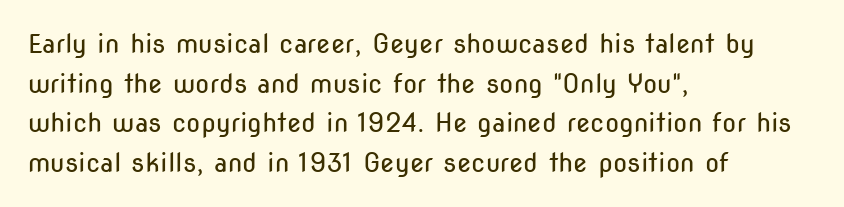
The block of text has a typical density, with ordinary space between rows. The line texture is even and compact thanks to regular tracking. Nothing heavy about these letters — not bold at all. Which margin do the lines hug? The left one — the right edge is uneven.
